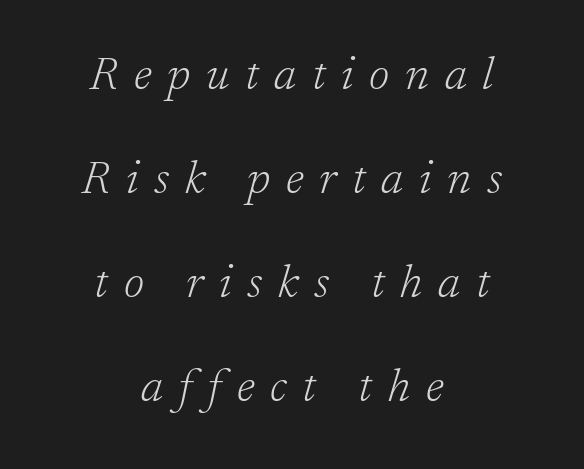
Examine the stroke ends and you'll spot serifs. Each row of text sits above clean, open space. The face looks like a standard text weight, possibly lighter. The paragraph shown floats in the horizontal middle. The face used here is rendered with a markedly widened letterfit.
